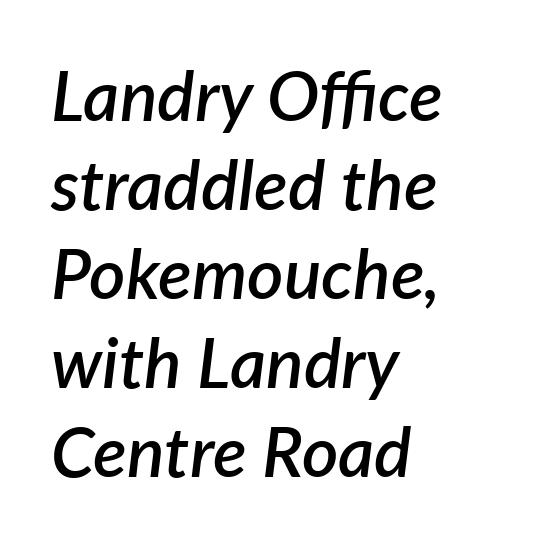
The image shows 70 px semibold type, italic (leaning right); set left-aligned, normal line spacing (1.27x), normal letter spacing, not underlined; low stroke contrast and a medium x-height.
